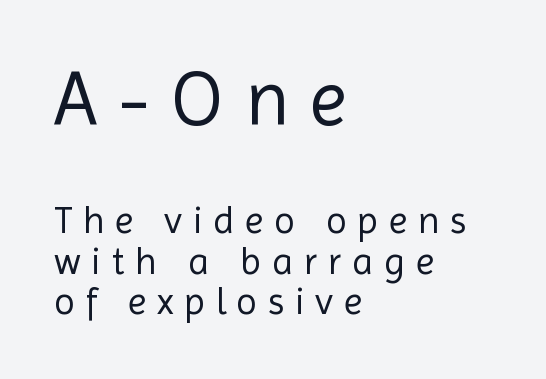
Q: Is the text bold? A: No.
Q: Is the text italic (slanted)? A: No, it is upright.
Q: Is the typeface a serif or a sans-serif typeface? A: Sans-serif.
Q: Is the text underlined? A: No.
Q: How is the paragraph aligned? A: Left-aligned.
Q: Is the spacing between letters normal or unusually wide? A: Unusually wide.
Q: Is the spacing between lines tight, normal or loose? A: Tight.
Q: Which block of text is set in a larger size, the first (top) or the second (bottom)? A: The first (top) one.
Q: Width (condensed, normal, or wide)? A: Normal.
Q: x-height? A: Medium.
Q: Monospaced? A: No.
